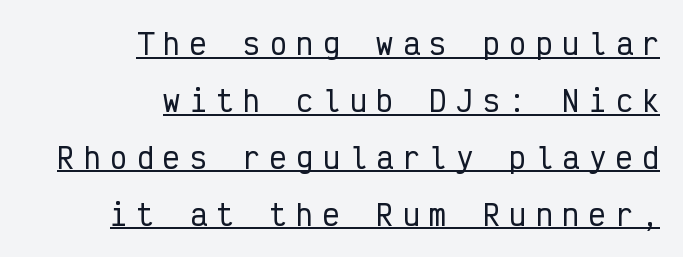
Letterform terminals end flat and unadorned throughout the passage. The lettering is marked with a stroke running underneath it. The rendering uses typewriter-style spacing with identical character cells. Posture: vertical.
